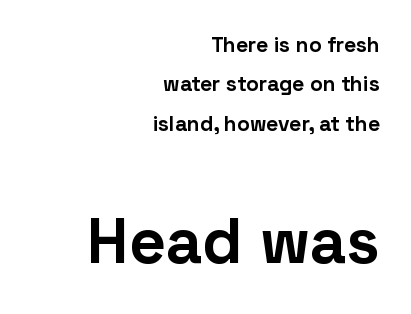
The image shows 64 px bold sans-serif type, upright; set right-aligned, line spacing 1.87x, normal letter spacing, not underlined; the second (bottom) block is 3.05x larger; low stroke contrast and a medium x-height.
